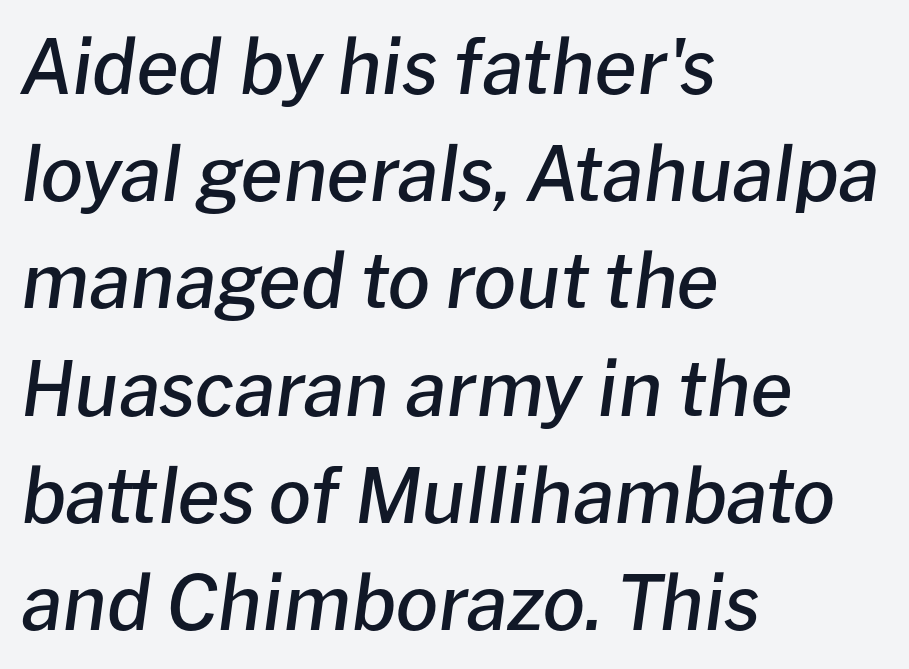
Here the designer chose a conventional face with non-uniform glyph widths. Spacing between characters is what you'd get straight out of the box. Caption: multi-line text, flush left, ragged right. The vertical gap from one line to the next is medium.
